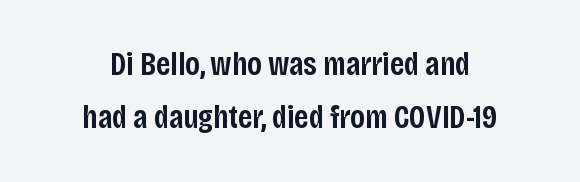
Q: Is the text bold? A: Semi-bold.
Q: Is the text italic (slanted)? A: No, it is upright.
Q: Is the typeface a serif or a sans-serif typeface? A: Sans-serif.
Q: Is the text underlined? A: No.
Q: How is the paragraph aligned? A: Centered.
Q: Is the spacing between letters normal or unusually wide? A: Normal.
Q: Is the spacing between lines tight, normal or loose? A: Normal.
Q: Width (condensed, normal, or wide)? A: Condensed.
Q: Stroke contrast? A: Low.
Q: x-height? A: Large.
Q: Monospaced? A: No.
